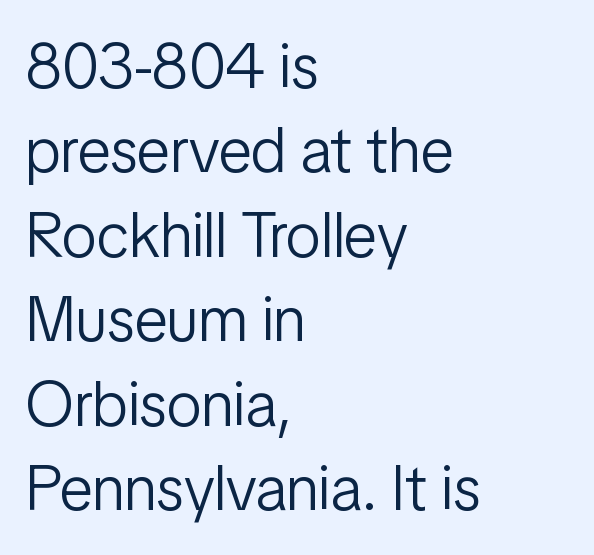
Q: Is the text bold? A: No.
Q: Is the text italic (slanted)? A: No, it is upright.
Q: Is the typeface a serif or a sans-serif typeface? A: Sans-serif.
Q: Is the text underlined? A: No.
Q: How is the paragraph aligned? A: Left-aligned.
Q: Is the spacing between letters normal or unusually wide? A: Normal.
Q: Is the spacing between lines tight, normal or loose? A: Normal.
Q: Width (condensed, normal, or wide)? A: Condensed.
Q: Stroke contrast? A: Low.
Q: x-height? A: Medium.
Q: Monospaced? A: No.
